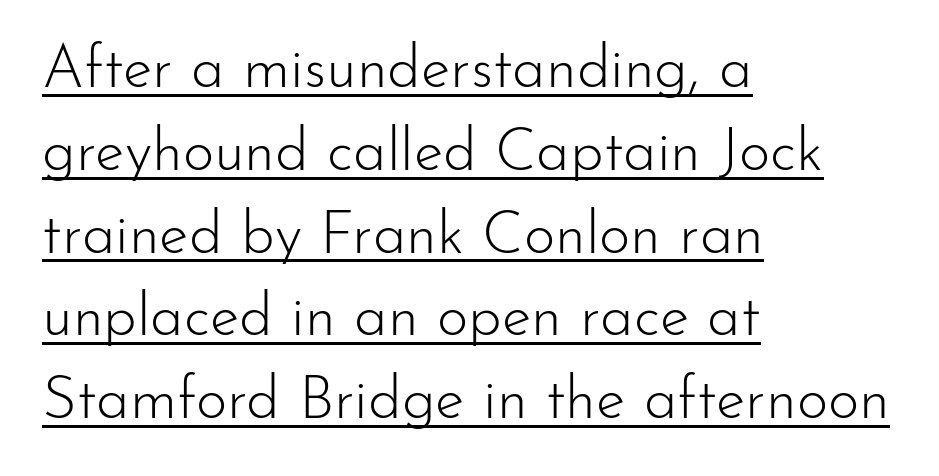
The image shows 60 px light sans-serif type, upright; set left-aligned, normal line spacing (1.38x), normal letter spacing, underlined; low stroke contrast and a small x-height.
